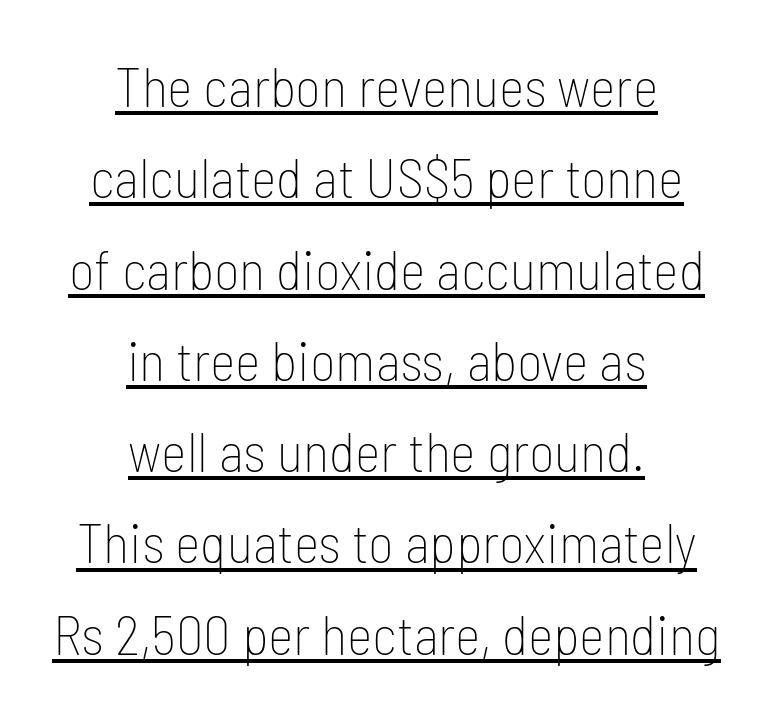
Each letter keeps its own natural width here, so spacing adapts to shape. A quiet, ordinary-to-light weight characterises the typeface. Is there an underline? Yes — a line sits under the letters. No extra tracking has been applied to these lines. The vertical gap from one line to the next is medium.
